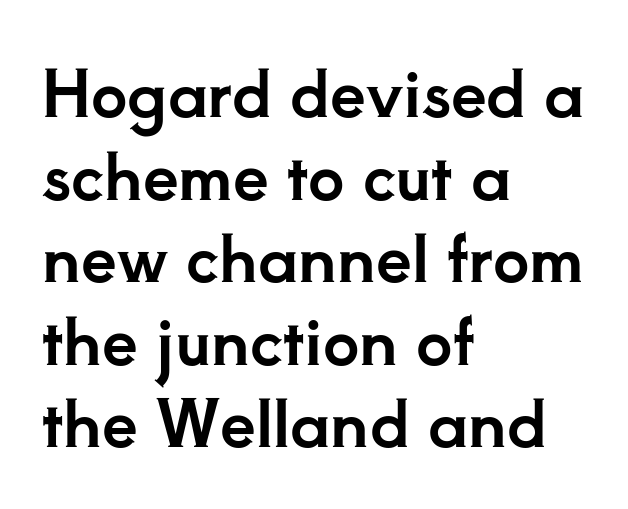
{"serif": "yes", "italic": "no", "width": "normal", "stroke_contrast": "low", "x_height": "small", "monospaced": "no", "underline": "no", "align": "left", "line_spacing": "normal", "line_spacing_ratio": 1.29, "letter_spacing": "normal", "letter_spacing_em": 0.0, "glyph_px": 64}
